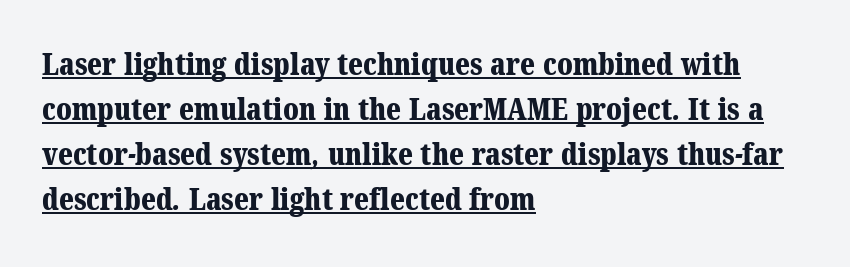
Q: Is the text bold? A: Yes.
Q: Is the typeface a serif or a sans-serif typeface? A: Serif.
Q: Is the text underlined? A: Yes.
Q: How is the paragraph aligned? A: Left-aligned.
Q: Is the spacing between letters normal or unusually wide? A: Normal.
Q: Is the spacing between lines tight, normal or loose? A: Normal.
Q: Width (condensed, normal, or wide)? A: Normal.
Q: Stroke contrast? A: Medium.
Q: x-height? A: Medium.
Q: Monospaced? A: No.
